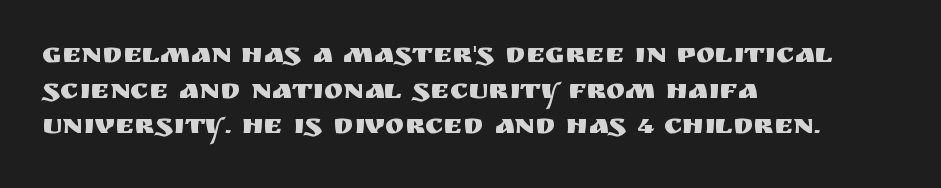
Q: Is the text italic (slanted)? A: No, it is upright.
Q: Is the typeface a serif or a sans-serif typeface? A: Sans-serif.
Q: Is the text underlined? A: No.
Q: How is the paragraph aligned? A: Left-aligned.
Q: Is the spacing between letters normal or unusually wide? A: Normal.
Q: Width (condensed, normal, or wide)? A: Normal.
Q: Stroke contrast? A: Medium.
Q: x-height? A: Large.
Q: Monospaced? A: No.
